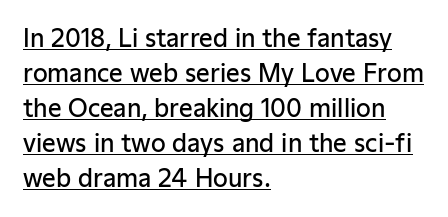
The image shows 24 px text type, upright; set left-aligned, normal line spacing (1.46x), normal letter spacing, underlined.
